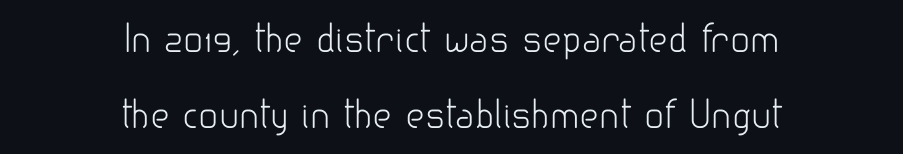
The image shows 37 px light sans-serif type, upright; set centered, loose line spacing (2.06x), normal letter spacing, not underlined; low stroke contrast and a small x-height.
